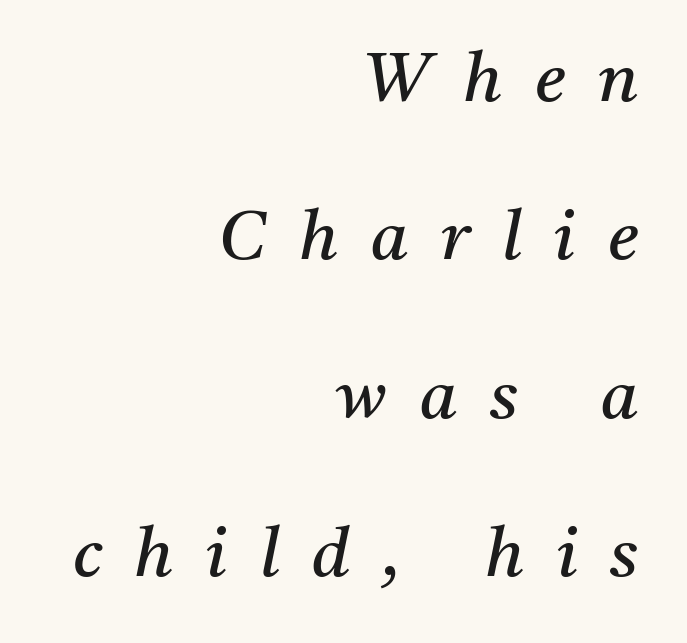
Type style note: has serifs. The weight would be labelled regular, book, light, or lighter still. Every character sits at an angle, as italics do. Students, note that the glyphs here are deliberately spaced far apart.
